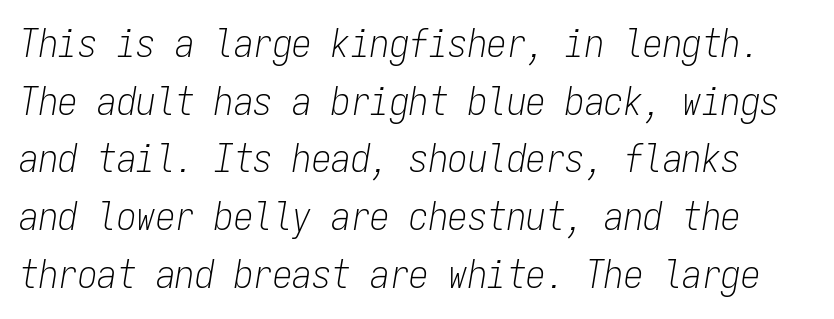
{"italic": "yes", "lean": "right", "slant_degrees": 9, "bold": "no", "weight": "light", "width": "condensed", "stroke_contrast": "low", "x_height": "medium", "monospaced": "yes", "underline": "no", "line_spacing": "normal", "line_spacing_ratio": 1.48, "letter_spacing": "normal", "letter_spacing_em": 0.0, "glyph_px": 39}
